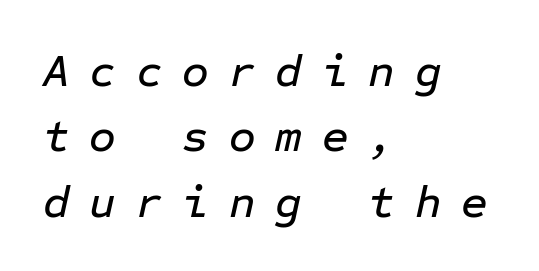
Q: Is the text italic (slanted)? A: Yes, it leans right by about 12 degrees.
Q: Is the text underlined? A: No.
Q: How is the paragraph aligned? A: Left-aligned.
Q: Is the spacing between letters normal or unusually wide? A: Unusually wide.
Q: Is the spacing between lines tight, normal or loose? A: Normal.
Q: Width (condensed, normal, or wide)? A: Normal.
Q: Stroke contrast? A: Low.
Q: x-height? A: Medium.
Q: Monospaced? A: Yes.
